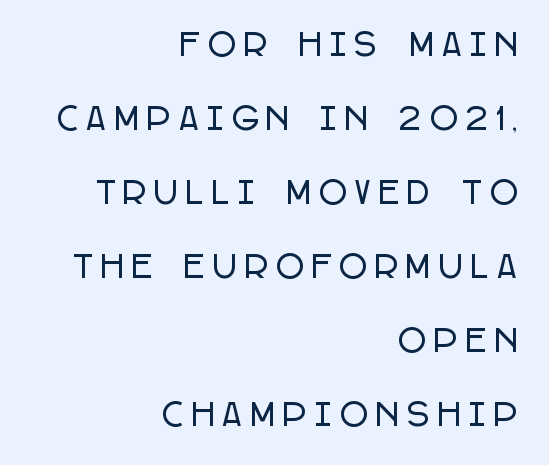
{"serif": "no", "italic": "no", "width": "condensed", "stroke_contrast": "low", "x_height": "large", "monospaced": "no", "underline": "no", "align": "right", "line_spacing": "loose", "line_spacing_ratio": 2.47, "letter_spacing": "wide", "letter_spacing_em": 0.29, "glyph_px": 30}
